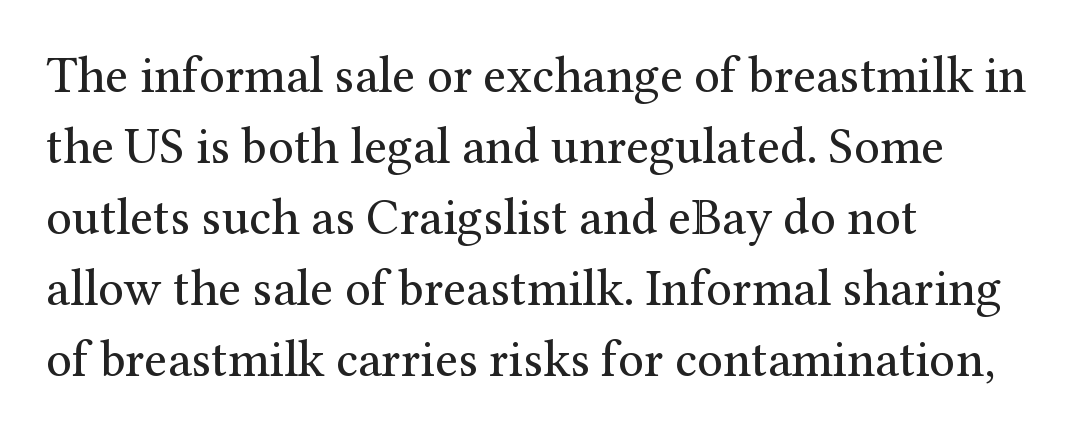
{"serif": "yes", "italic": "no", "bold": "no", "weight": "regular", "width": "normal", "stroke_contrast": "medium", "x_height": "medium", "monospaced": "no", "underline": "no", "align": "left", "line_spacing": "normal", "line_spacing_ratio": 1.39, "letter_spacing": "normal", "letter_spacing_em": 0.0, "glyph_px": 51}
